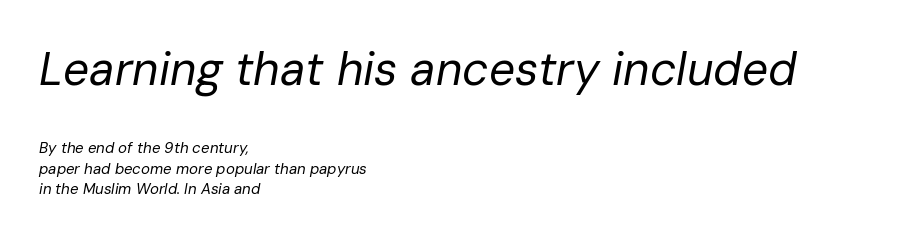
The image shows 46 px regular-weight type, italic (leaning right); set left-aligned, normal line spacing (1.36x), normal letter spacing, not underlined; the first (top) block is 3.07x larger; low stroke contrast and a medium x-height.
